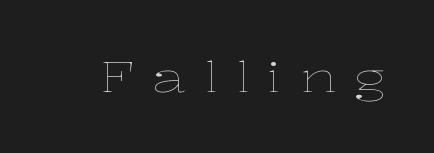
The image shows 42 px thin, wide type, upright; set unusually wide letter spacing (+0.43 em), not underlined; low stroke contrast and a medium x-height.
